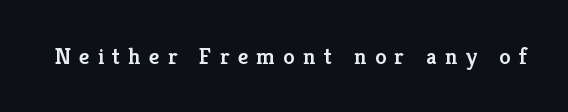
Q: Is the text bold? A: Semi-bold.
Q: Is the text italic (slanted)? A: No, it is upright.
Q: Is the text underlined? A: No.
Q: Is the spacing between letters normal or unusually wide? A: Unusually wide.
